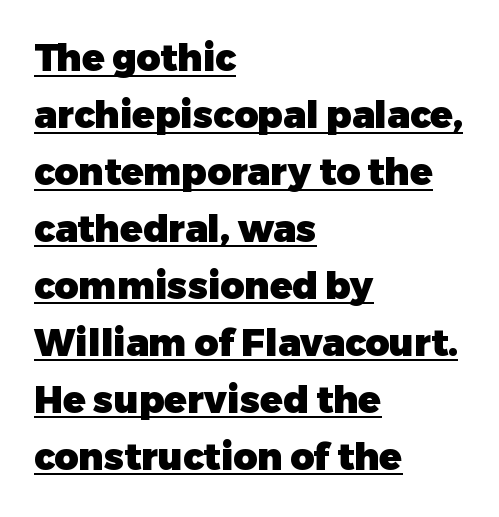
Q: Is the text bold? A: Yes.
Q: Is the text italic (slanted)? A: No, it is upright.
Q: Is the typeface a serif or a sans-serif typeface? A: Sans-serif.
Q: Is the text underlined? A: Yes.
Q: How is the paragraph aligned? A: Left-aligned.
Q: Is the spacing between letters normal or unusually wide? A: Normal.
Q: Is the spacing between lines tight, normal or loose? A: Normal.
Q: Width (condensed, normal, or wide)? A: Normal.
Q: Stroke contrast? A: Low.
Q: x-height? A: Medium.
Q: Monospaced? A: No.
